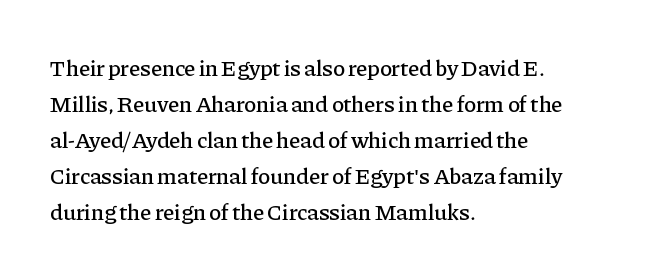
The passage shown has conventional tracking throughout. The axis of the letterforms is exactly vertical. In CSS terms this would be text-align: left. The area under the type is left untouched.
